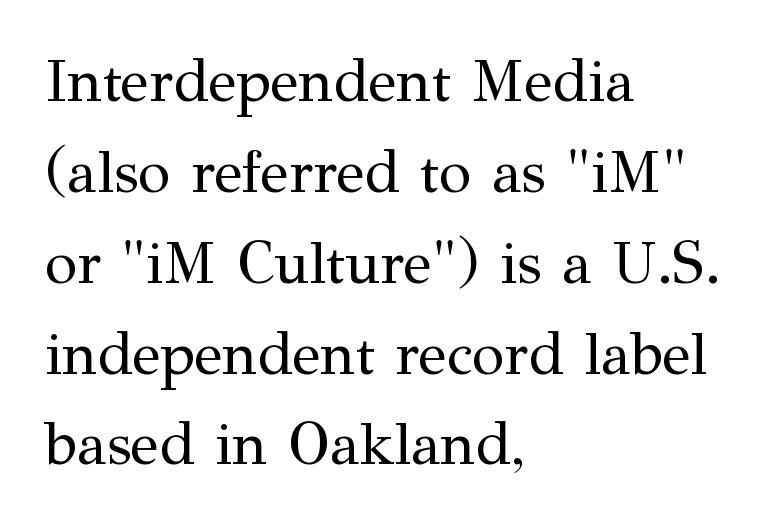
The lines are quadded left. Look at the bottom of the vertical strokes: they flare into serifs here. How are the letters spaced? Ordinarily, with no added tracking. One glance says typical: line gaps are just what's usual.
